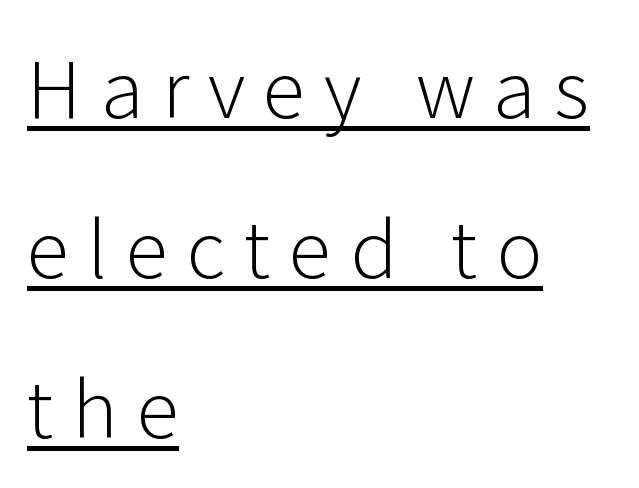
{"serif": "no", "italic": "no", "bold": "no", "weight": "light", "width": "normal", "stroke_contrast": "low", "x_height": "medium", "monospaced": "no", "underline": "yes", "align": "left", "line_spacing": "loose", "line_spacing_ratio": 2.05, "letter_spacing": "wide", "letter_spacing_em": 0.24, "glyph_px": 78}
